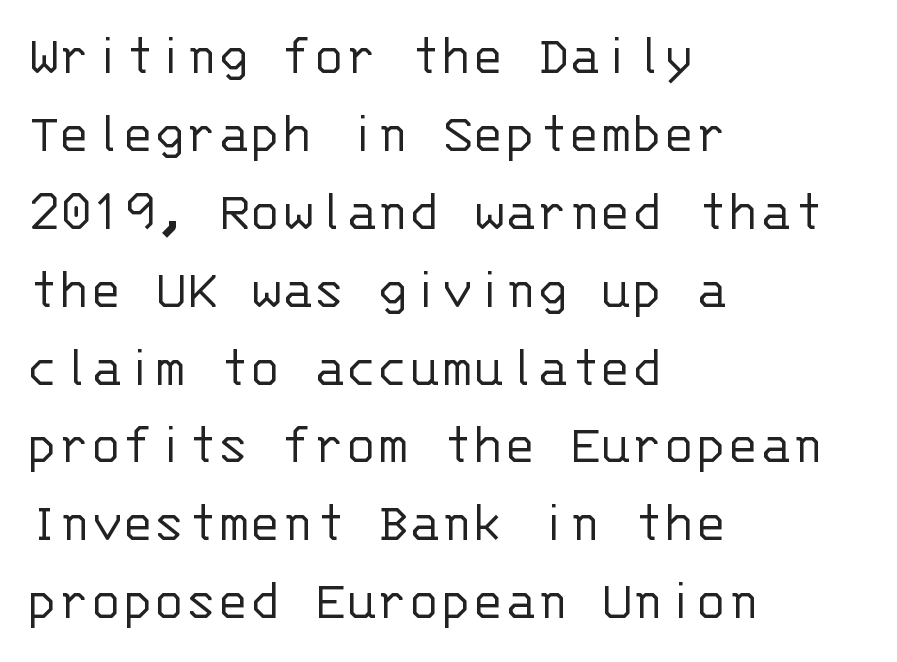
Q: Is the text bold? A: No.
Q: Is the text italic (slanted)? A: No, it is upright.
Q: Is the typeface a serif or a sans-serif typeface? A: Sans-serif.
Q: Is the text underlined? A: No.
Q: How is the paragraph aligned? A: Left-aligned.
Q: Is the spacing between letters normal or unusually wide? A: Normal.
Q: Is the spacing between lines tight, normal or loose? A: Normal.
Q: Width (condensed, normal, or wide)? A: Normal.
Q: Stroke contrast? A: Low.
Q: x-height? A: Large.
Q: Monospaced? A: Yes.
